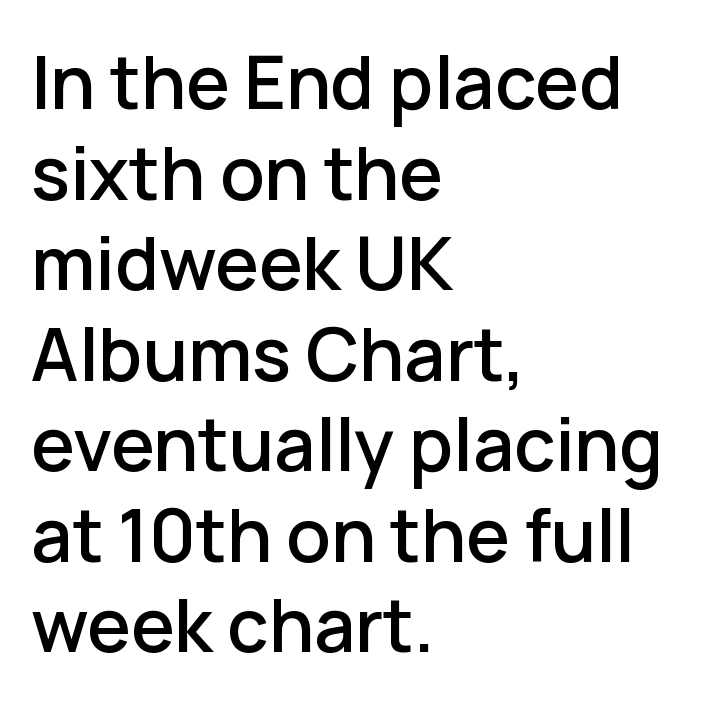
{"serif": "no", "italic": "no", "width": "normal", "stroke_contrast": "low", "x_height": "medium", "monospaced": "no", "underline": "no", "align": "left", "line_spacing_ratio": 1.24, "letter_spacing": "normal", "letter_spacing_em": 0.0, "glyph_px": 73}
